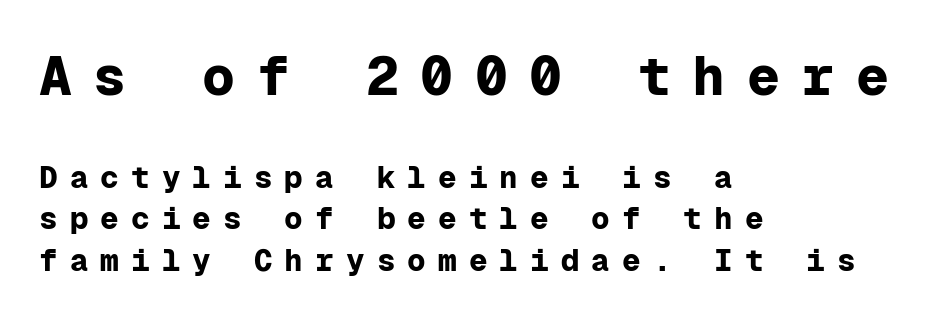
These two chunks differ in scale, with the top chunk taking the larger measure. Leftover space on each line is placed entirely after the last word. The axis of the letterforms is exactly vertical. Plenty of ink on the page — the face is bold. This rendering employs a face without finishing strokes, i.e., a sans-serif.
